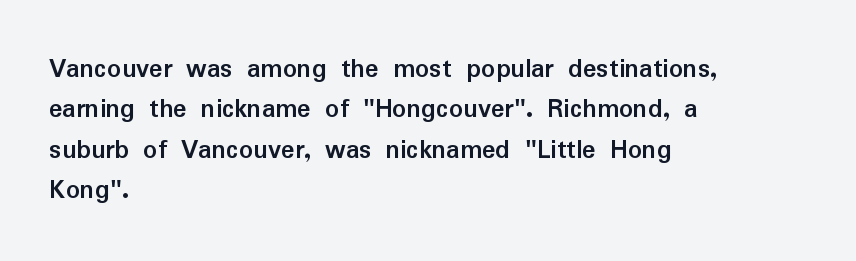
The image shows 28 px semibold sans-serif type, upright; set left-aligned, normal line spacing (1.44x), normal letter spacing, not underlined; low stroke contrast and a medium x-height.
